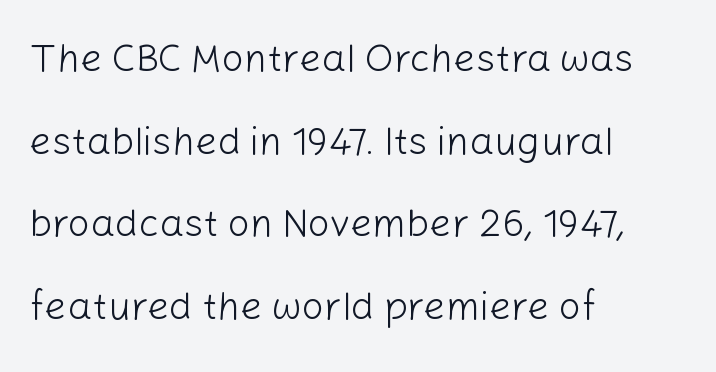
{"serif": "no", "italic": "no", "bold": "no", "weight": "light", "width": "normal", "stroke_contrast": "low", "x_height": "medium", "monospaced": "no", "underline": "no", "align": "left", "line_spacing": "loose", "line_spacing_ratio": 2.12, "letter_spacing": "normal", "letter_spacing_em": 0.0, "glyph_px": 39}
